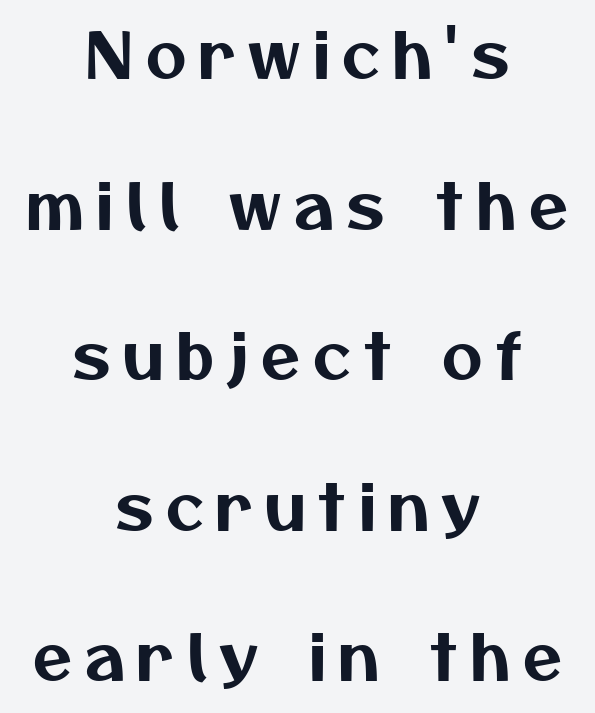
The image shows 63 px sans-serif type; set centered, loose line spacing (2.39x), unusually wide letter spacing (+0.2 em), not underlined; medium stroke contrast and a medium x-height.
